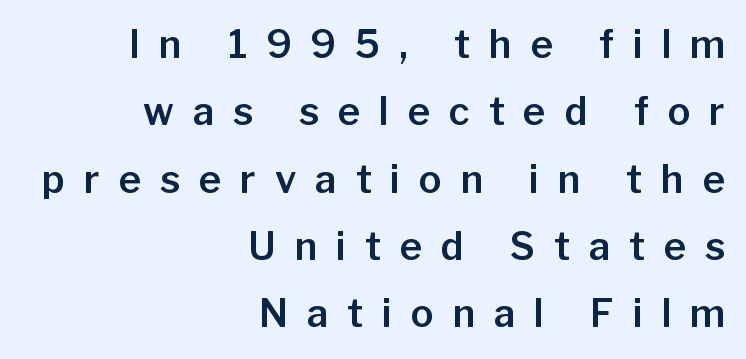
The image shows 38 px sans-serif type, upright; set right-aligned, line spacing 1.77x, unusually wide letter spacing (+0.5 em), not underlined; low stroke contrast and a medium x-height.
